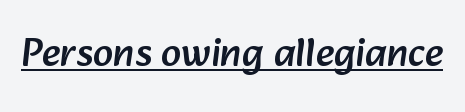
The rendered words wear a rule along their underside. This sample uses plain, unmodified letter spacing. The letters advance in unequal steps, a hallmark of proportional type. What kind of face is this? One without serifs — a sans.
